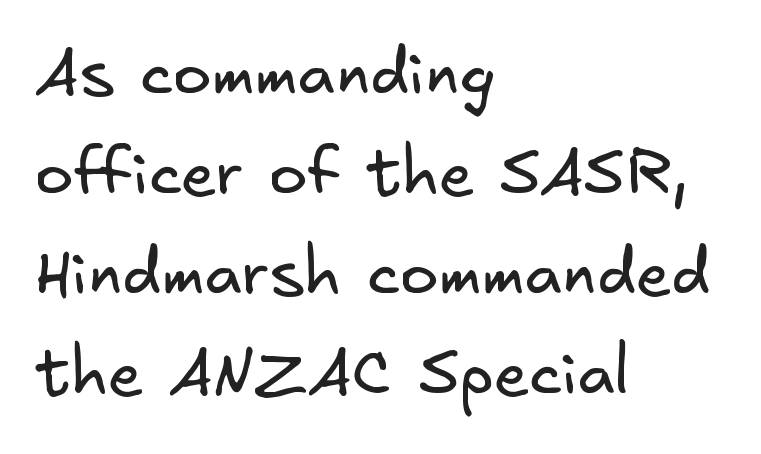
Does the type have serifs? No, each stem ends abruptly. Is the block centered? No — it sits flush against the left margin. The passage shown is not underscored anywhere. What's the leading like? Ordinary, nothing unusual. Standard letterfit; no display-style spreading of the glyphs. Counters stay open thanks to moderate or lighter strokes.
